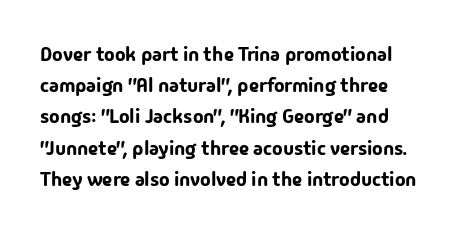
The image shows 20 px text type, upright; set normal line spacing (1.56x), normal letter spacing, not underlined.
